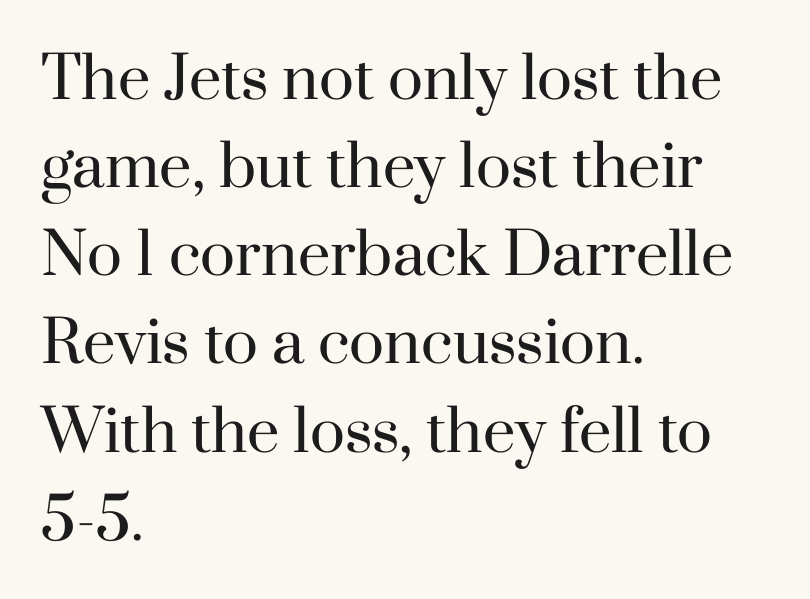
The lines are quadded left. Only glyphs here, with clear space below each row. Vertically, the passage feels balanced, rows spaced as you'd expect. In terms of letterspacing, this is plain default setting. The typeface chosen for these lines features serifs. The lettering holds an erect, upright posture throughout.
